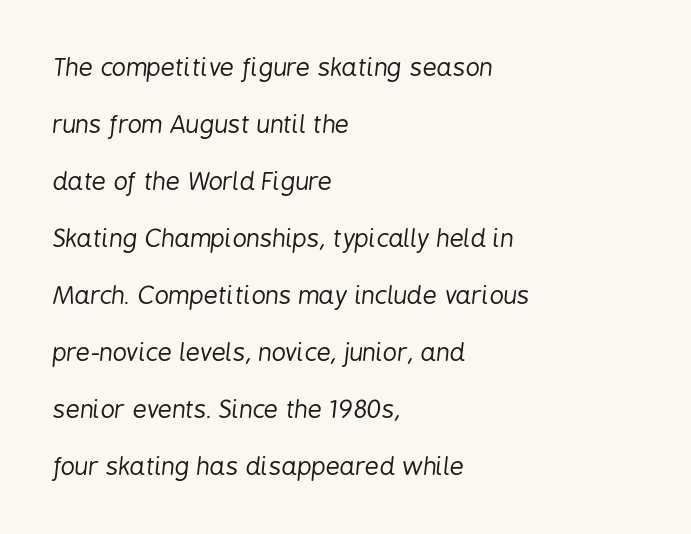
Q: Is the text bold? A: No.
Q: Is the text italic (slanted)? A: Yes, it leans right by about 6 degrees.
Q: Is the text underlined? A: No.
Q: How is the paragraph aligned? A: Left-aligned.
Q: Is the spacing between letters normal or unusually wide? A: Normal.
Q: Is the spacing between lines tight, normal or loose? A: Loose.
